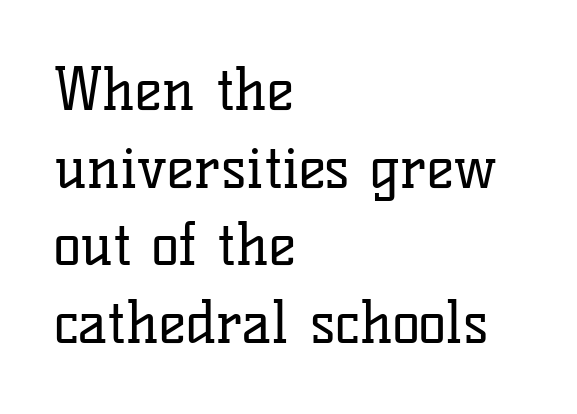
{"serif": "yes", "italic": "no", "bold": "no", "weight": "regular", "width": "normal", "stroke_contrast": "low", "x_height": "medium", "monospaced": "no", "underline": "no", "align": "left", "line_spacing": "normal", "line_spacing_ratio": 1.34, "letter_spacing": "normal", "letter_spacing_em": 0.0, "glyph_px": 58}
